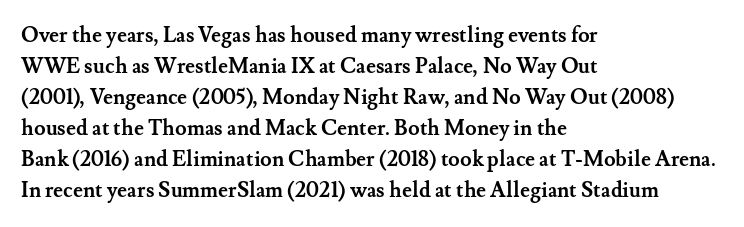
The image shows 21 px bold type, upright; set left-aligned, normal line spacing (1.48x), normal letter spacing, not underlined.
